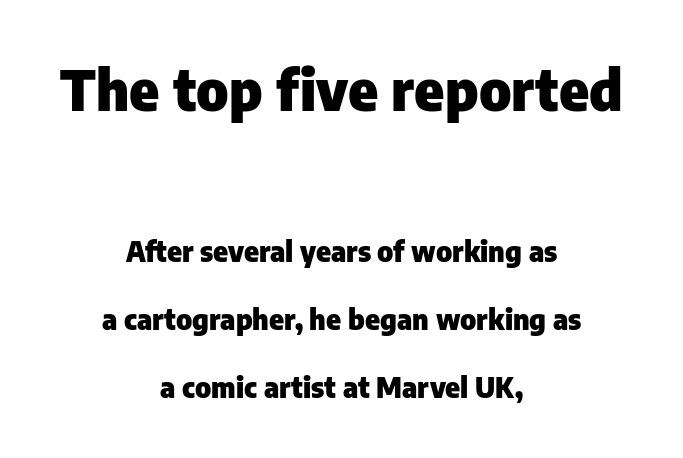
Q: Is the text bold? A: Yes.
Q: Is the text italic (slanted)? A: No, it is upright.
Q: Is the typeface a serif or a sans-serif typeface? A: Sans-serif.
Q: Is the text underlined? A: No.
Q: How is the paragraph aligned? A: Centered.
Q: Is the spacing between letters normal or unusually wide? A: Normal.
Q: Is the spacing between lines tight, normal or loose? A: Loose.
Q: Which block of text is set in a larger size, the first (top) or the second (bottom)? A: The first (top) one.
Q: Width (condensed, normal, or wide)? A: Normal.
Q: Stroke contrast? A: Low.
Q: x-height? A: Medium.
Q: Monospaced? A: No.
